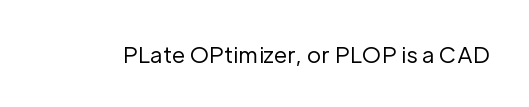
The image shows 22 px text type, upright; set normal letter spacing, not underlined.
